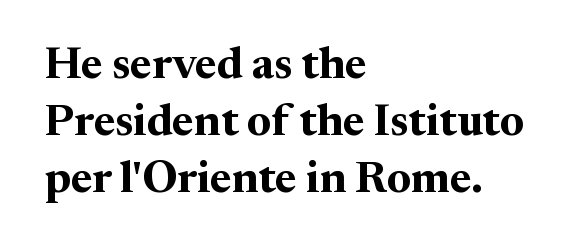
Q: Is the text bold? A: Yes.
Q: Is the text italic (slanted)? A: No, it is upright.
Q: Is the typeface a serif or a sans-serif typeface? A: Serif.
Q: Is the text underlined? A: No.
Q: How is the paragraph aligned? A: Left-aligned.
Q: Is the spacing between letters normal or unusually wide? A: Normal.
Q: Is the spacing between lines tight, normal or loose? A: Normal.
Q: Width (condensed, normal, or wide)? A: Normal.
Q: Stroke contrast? A: Medium.
Q: x-height? A: Medium.
Q: Monospaced? A: No.
